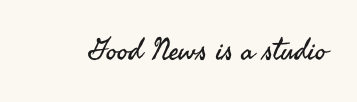
Q: Is the text bold? A: No.
Q: Is the text italic (slanted)? A: Yes.
Q: Is the typeface a serif or a sans-serif typeface? A: Sans-serif.
Q: Is the text underlined? A: No.
Q: Is the spacing between letters normal or unusually wide? A: Normal.
Q: Width (condensed, normal, or wide)? A: Normal.
Q: Stroke contrast? A: Medium.
Q: x-height? A: Small.
Q: Monospaced? A: No.
